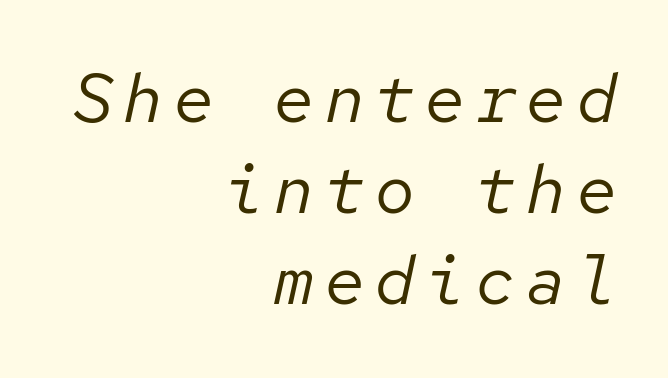
{"italic": "yes", "lean": "right", "slant_degrees": 12, "bold": "no", "weight": "regular", "width": "normal", "stroke_contrast": "low", "x_height": "medium", "monospaced": "yes", "underline": "no", "align": "right", "line_spacing": "normal", "line_spacing_ratio": 1.32, "glyph_px": 69}
